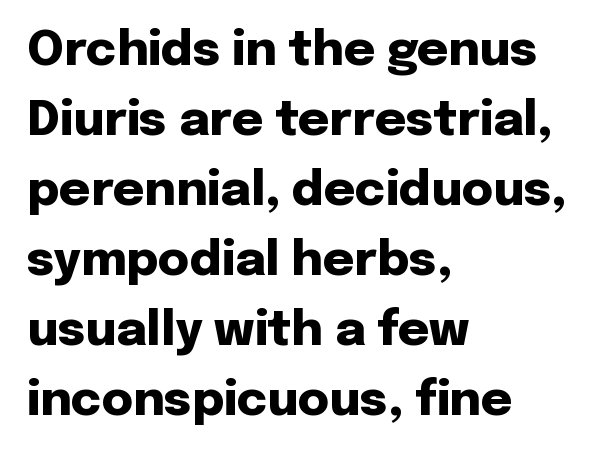
{"serif": "no", "italic": "no", "bold": "yes", "weight": "heavy", "width": "normal", "stroke_contrast": "low", "x_height": "medium", "monospaced": "no", "underline": "no", "align": "left", "line_spacing": "normal", "line_spacing_ratio": 1.46, "letter_spacing": "normal", "letter_spacing_em": 0.0, "glyph_px": 48}
